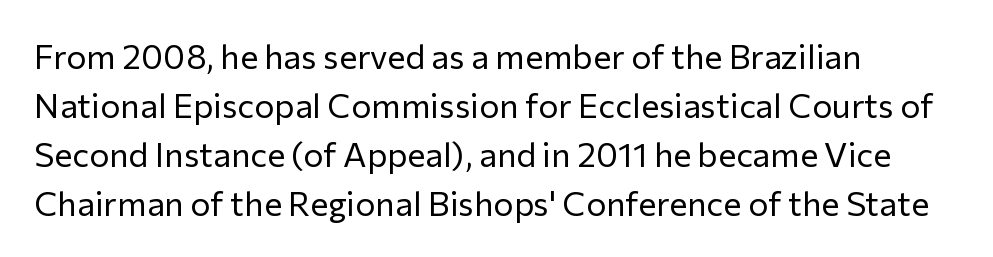
{"serif": "no", "italic": "no", "bold": "no", "weight": "regular", "width": "normal", "stroke_contrast": "low", "x_height": "medium", "monospaced": "no", "underline": "no", "align": "left", "line_spacing": "normal", "line_spacing_ratio": 1.44, "letter_spacing": "normal", "letter_spacing_em": 0.0, "glyph_px": 34}
